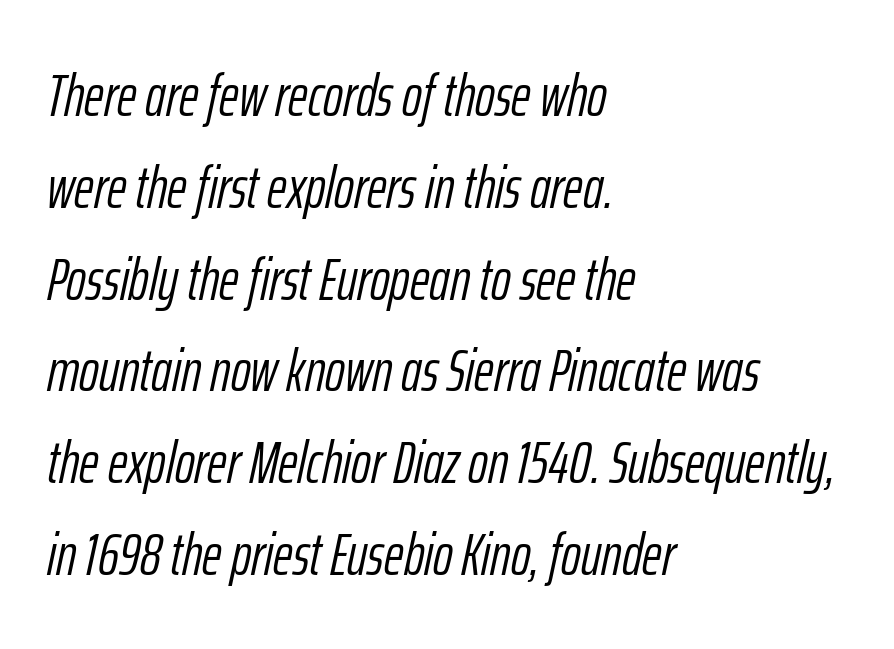
{"italic": "yes", "lean": "right", "slant_degrees": 12, "bold": "no", "weight": "light", "width": "condensed", "stroke_contrast": "low", "x_height": "medium", "monospaced": "no", "underline": "no", "align": "left", "line_spacing": "normal", "line_spacing_ratio": 1.53, "letter_spacing": "normal", "letter_spacing_em": 0.0, "glyph_px": 60}
